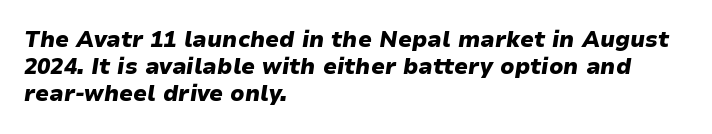
The image shows 22 px bold type, italic (leaning right); set left-aligned, line spacing 1.23x, normal letter spacing, not underlined.
